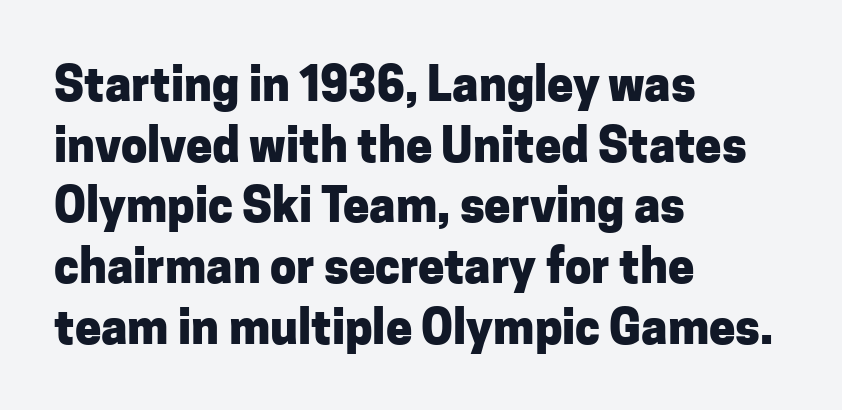
You could call the tracking neutral — neither tight nor loose. The lines are quadded left. Examine the stroke ends and you'll find no serifs. In terms of posture, this sample is upright.
